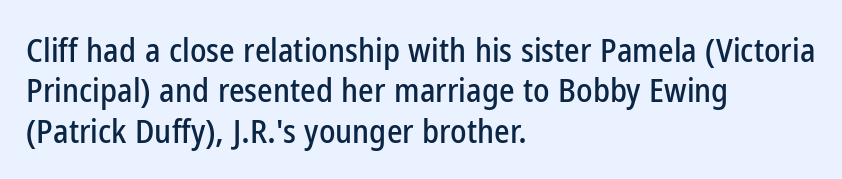
Compared with typical body copy, the letter spacing here is the same. A typesetter would label this face a sans. A roman cut, with each character standing at attention. Each letter keeps its own natural width here, so spacing adapts to shape. Clear beneath every line of the passage.
